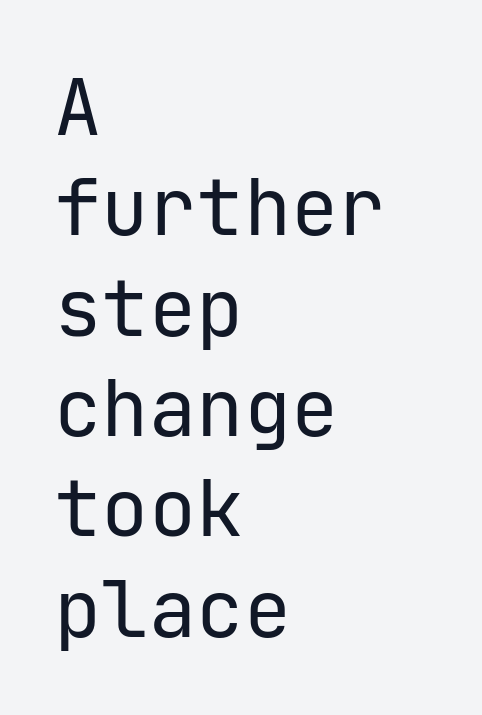
Think standard paragraph weight, or any step lighter than that. The passage shown has conventional tracking throughout. No feet cap the strokes, marking this as sans-serif type. Layout note: lines flush left. Leading matches the norm, producing a regular column. Unmarked baselines from the first word to the last.
